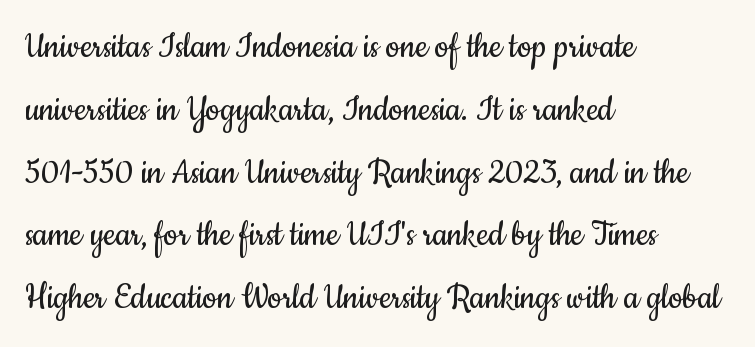
The image shows 40 px regular-weight, condensed sans-serif type; set left-aligned, normal line spacing (1.57x), normal letter spacing, not underlined; low stroke contrast and a small x-height.
